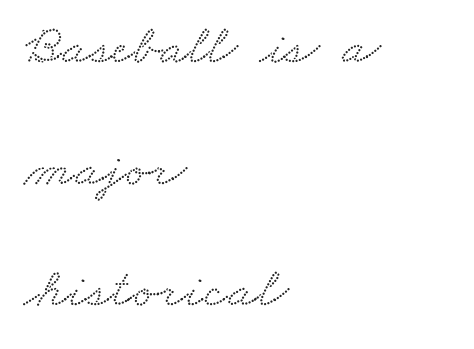
Summary of vertical rhythm: relaxed, with wide interline spacing. Observe the serifs anchoring each vertical stroke in this sample. No extra tracking has been applied to these lines. The face used here is proportionally spaced, like ordinary book or web type. The rendering anchors every line to the left-hand side.
